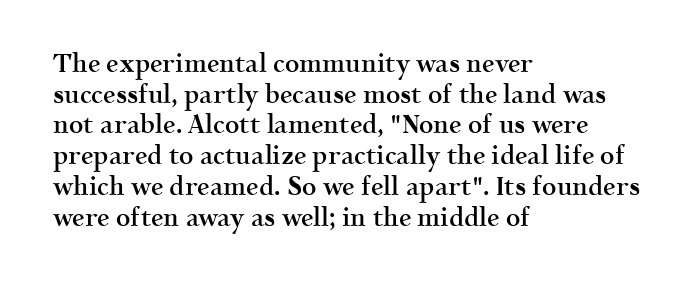
{"italic": "no", "bold": "semi", "underline": "no", "align": "left", "line_spacing_ratio": 1.23, "letter_spacing": "normal", "letter_spacing_em": 0.0, "glyph_px": 25}
